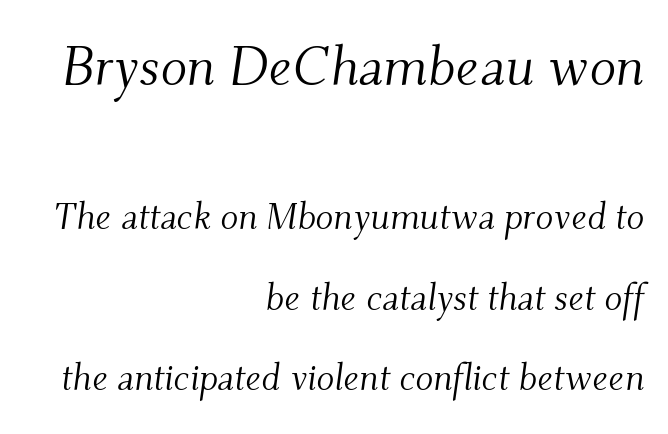
The image shows 55 px light serif type, italic (leaning right); set right-aligned, loose line spacing (2.18x), normal letter spacing, not underlined; the first (top) block is 1.49x larger; medium stroke contrast and a small x-height.
